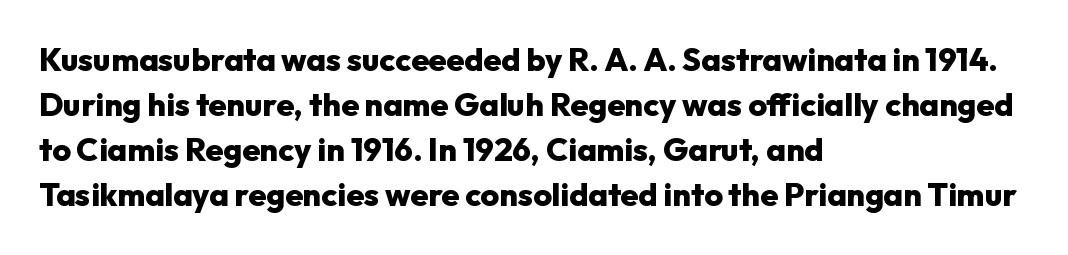
The image shows 32 px heavy sans-serif type, upright; set left-aligned, normal line spacing (1.41x), normal letter spacing, not underlined; low stroke contrast and a medium x-height.
